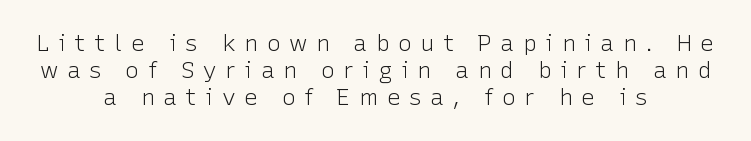
{"italic": "no", "bold": "no", "underline": "no", "align": "center", "line_spacing_ratio": 1.18, "letter_spacing": "wide", "letter_spacing_em": 0.37, "glyph_px": 23}
